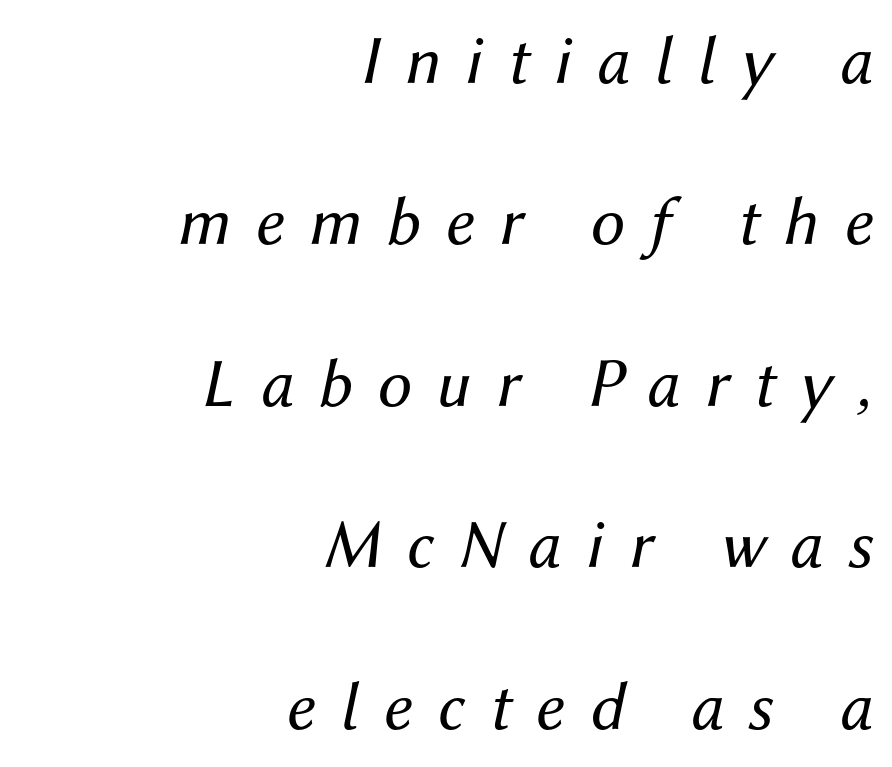
The image shows 69 px regular-weight type, italic (leaning right); set right-aligned, loose line spacing (2.34x), unusually wide letter spacing (+0.36 em), not underlined; medium stroke contrast and a medium x-height.
